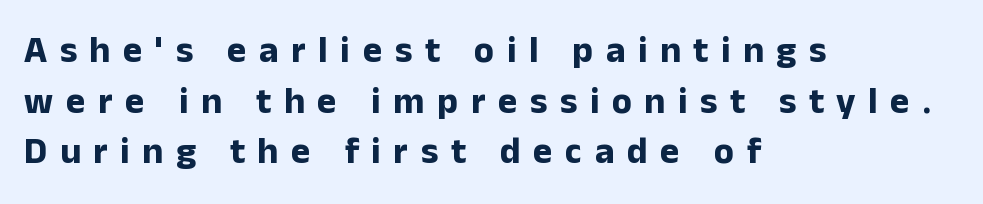
The rendering inserts visible extra space after every character. No italicization has been applied; the sample stays upright. Nothing sits at the stroke ends, so this counts as sans-serif. The lines are quadded left.
